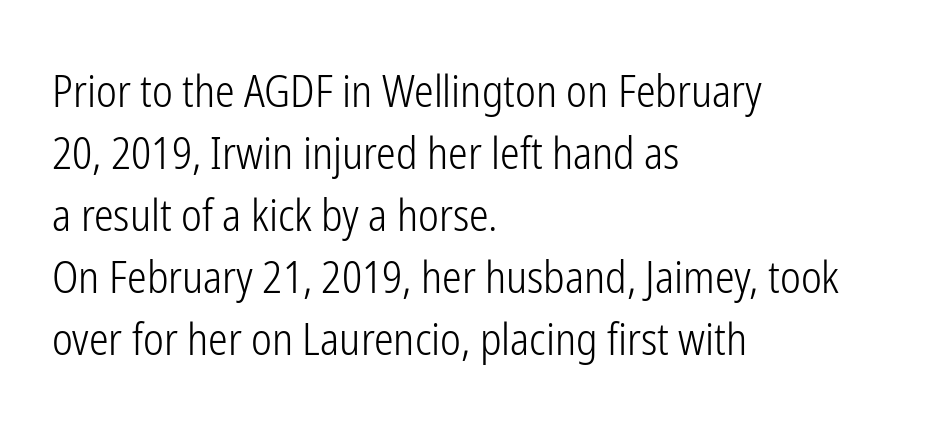
The image shows 44 px light, condensed sans-serif type, upright; set left-aligned, normal line spacing (1.41x), normal letter spacing, not underlined; low stroke contrast and a medium x-height.
